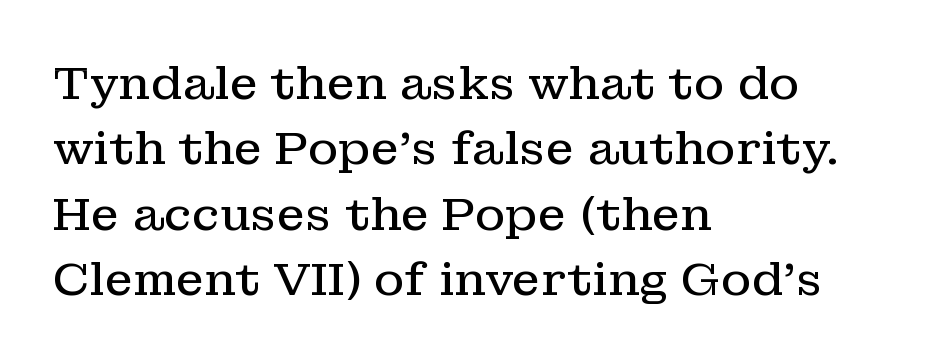
The image shows 46 px regular-weight serif type, upright; set left-aligned, normal line spacing (1.42x), normal letter spacing, not underlined; low stroke contrast and a medium x-height.
